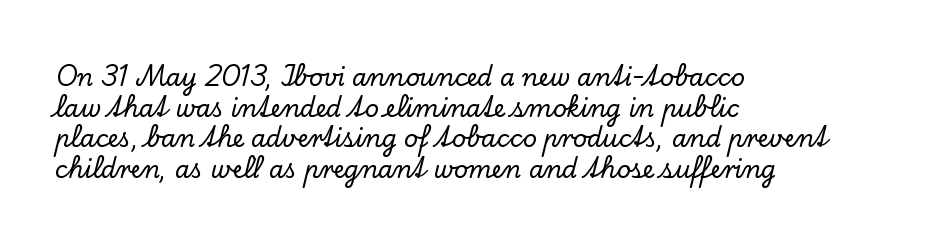
{"underline": "no", "align": "left", "line_spacing": "normal", "line_spacing_ratio": 1.28, "letter_spacing": "normal", "letter_spacing_em": 0.0, "glyph_px": 24}
